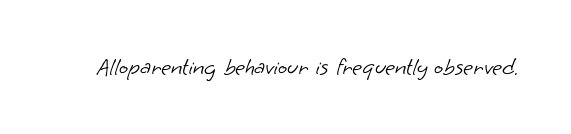
Q: Is the text bold? A: No.
Q: Is the text underlined? A: No.
Q: Is the spacing between letters normal or unusually wide? A: Normal.
